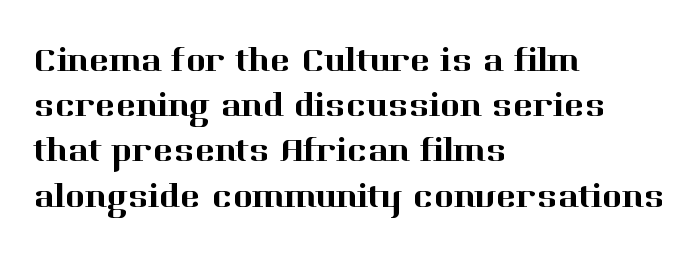
{"serif": "yes", "italic": "no", "width": "normal", "stroke_contrast": "high", "x_height": "medium", "monospaced": "no", "underline": "no", "align": "left", "line_spacing": "normal", "line_spacing_ratio": 1.33, "letter_spacing": "normal", "letter_spacing_em": 0.0, "glyph_px": 34}
